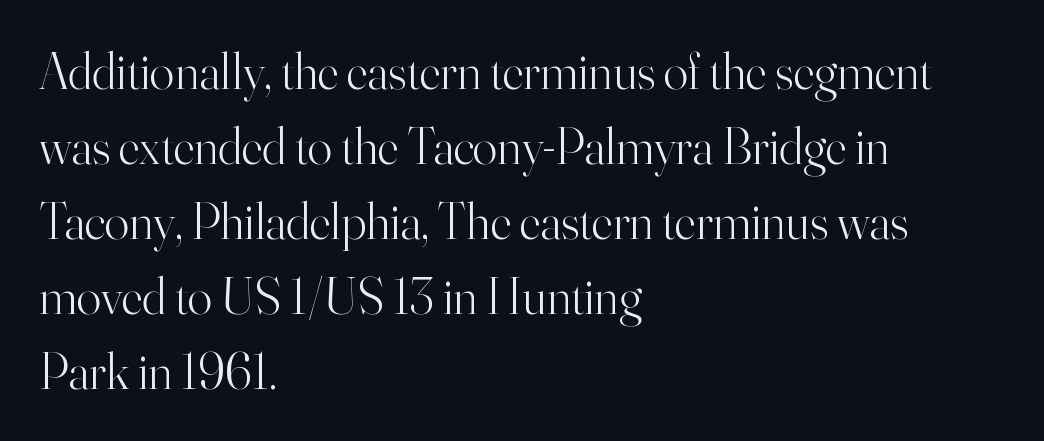
{"serif": "yes", "italic": "no", "bold": "no", "weight": "light", "width": "normal", "stroke_contrast": "high", "x_height": "small", "monospaced": "no", "underline": "no", "align": "left", "line_spacing": "normal", "line_spacing_ratio": 1.47, "letter_spacing": "normal", "letter_spacing_em": 0.0, "glyph_px": 51}
